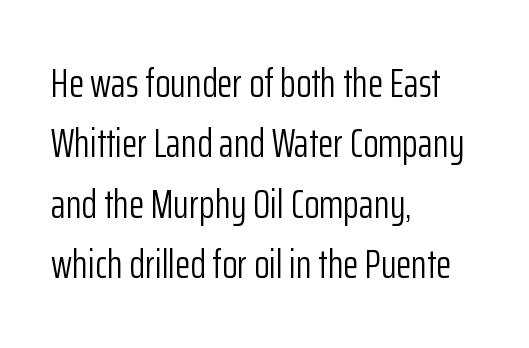
A typesetter would label this face a sans. Stems here are at most as thick as an everyday book face. Posture: vertical. A clean baseline with only descenders dipping below it. Normally led — the rows are evenly, conventionally spaced. Tracking here is standard; glyphs follow each other at the usual distance.
